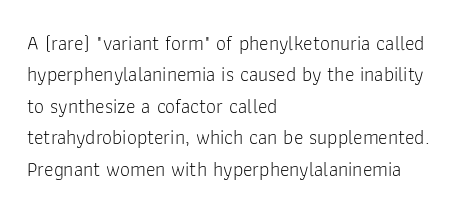
Line spacing here is normal. A typesetter would mark this as roman, not italic. The specimen omits any rule beneath the text block's lines. The rag falls on the right side of this text block. The characters are drawn with everyday or finer stroke widths.
